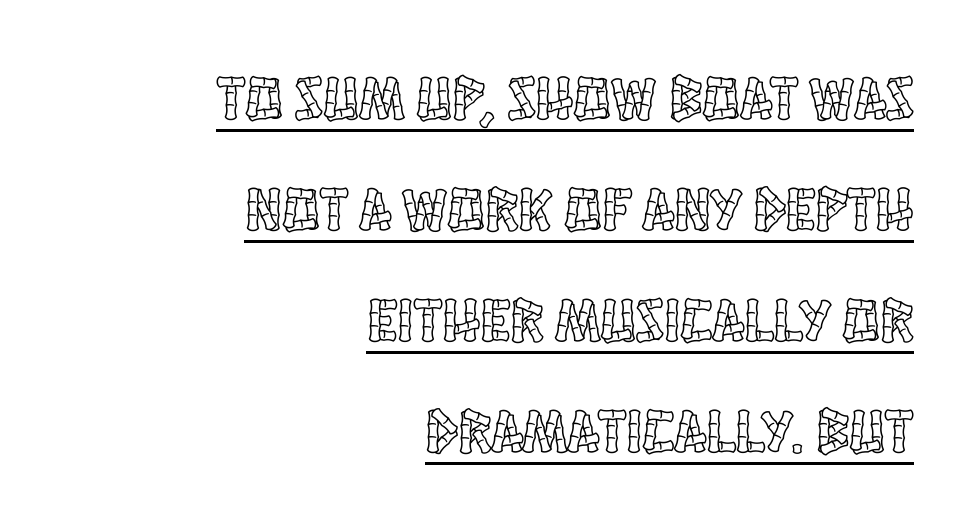
{"italic": "no", "width": "condensed", "x_height": "large", "monospaced": "no", "underline": "yes", "align": "right", "line_spacing_ratio": 1.79, "letter_spacing": "normal", "letter_spacing_em": 0.0, "glyph_px": 62}
